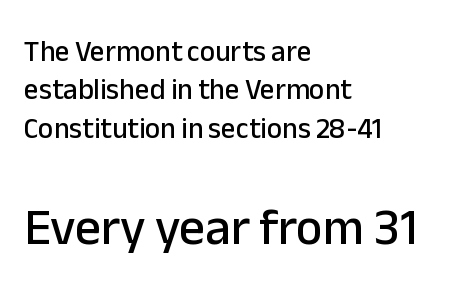
{"serif": "no", "italic": "no", "width": "normal", "stroke_contrast": "low", "x_height": "medium", "monospaced": "no", "underline": "no", "align": "left", "line_spacing": "normal", "line_spacing_ratio": 1.32, "letter_spacing": "normal", "letter_spacing_em": 0.0, "larger_block": "second", "size_ratio": 1.76, "glyph_px": 51}
